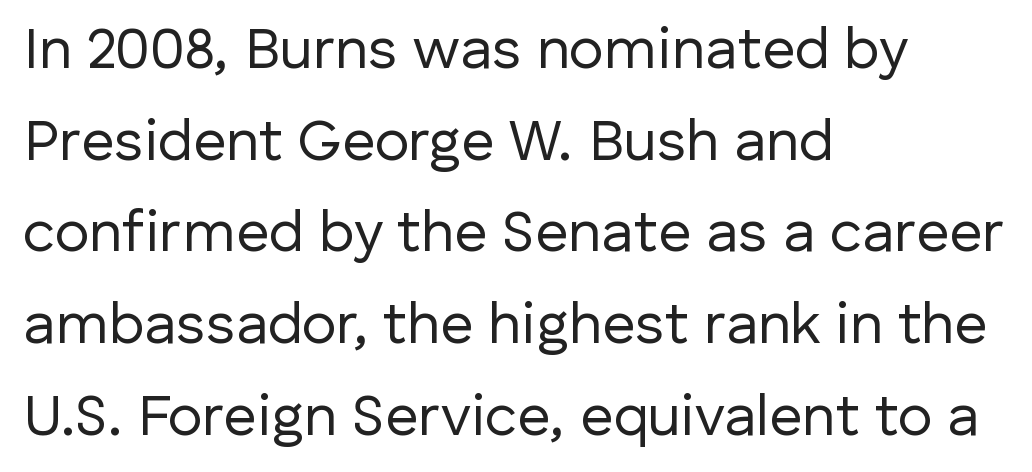
Q: Is the text bold? A: No.
Q: Is the text italic (slanted)? A: No, it is upright.
Q: Is the typeface a serif or a sans-serif typeface? A: Sans-serif.
Q: Is the text underlined? A: No.
Q: How is the paragraph aligned? A: Left-aligned.
Q: Is the spacing between letters normal or unusually wide? A: Normal.
Q: Is the spacing between lines tight, normal or loose? A: Normal.
Q: Width (condensed, normal, or wide)? A: Normal.
Q: Stroke contrast? A: Low.
Q: x-height? A: Medium.
Q: Monospaced? A: No.
